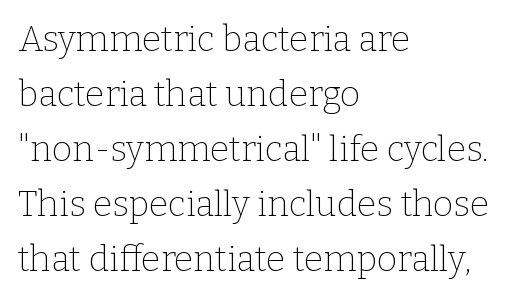
Q: Is the text bold? A: No.
Q: Is the text italic (slanted)? A: No, it is upright.
Q: Is the typeface a serif or a sans-serif typeface? A: Serif.
Q: Is the text underlined? A: No.
Q: How is the paragraph aligned? A: Left-aligned.
Q: Is the spacing between letters normal or unusually wide? A: Normal.
Q: Is the spacing between lines tight, normal or loose? A: Normal.
Q: Width (condensed, normal, or wide)? A: Normal.
Q: Stroke contrast? A: Low.
Q: x-height? A: Medium.
Q: Monospaced? A: No.
